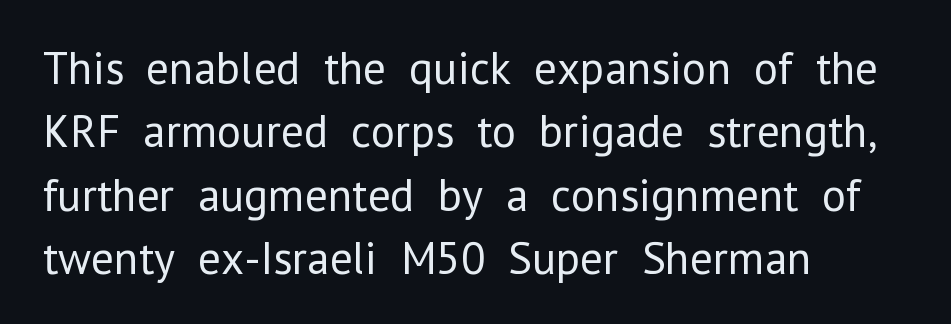
The image shows 46 px regular-weight sans-serif type, upright; set left-aligned, normal line spacing (1.38x), normal letter spacing, not underlined; low stroke contrast and a medium x-height.
